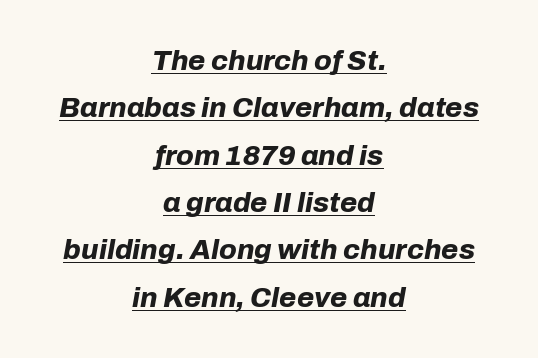
{"italic": "yes", "lean": "right", "slant_degrees": 10, "bold": "yes", "weight": "bold", "width": "normal", "stroke_contrast": "low", "x_height": "medium", "monospaced": "no", "underline": "yes", "align": "center", "line_spacing": "normal", "line_spacing_ratio": 1.69, "letter_spacing": "normal", "letter_spacing_em": 0.0, "glyph_px": 28}
